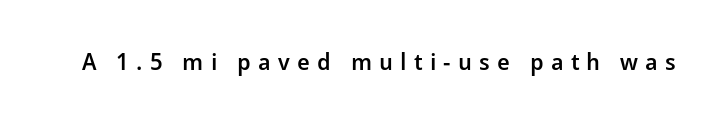
Q: Is the text bold? A: Semi-bold.
Q: Is the text italic (slanted)? A: No, it is upright.
Q: Is the text underlined? A: No.
Q: Is the spacing between letters normal or unusually wide? A: Unusually wide.
